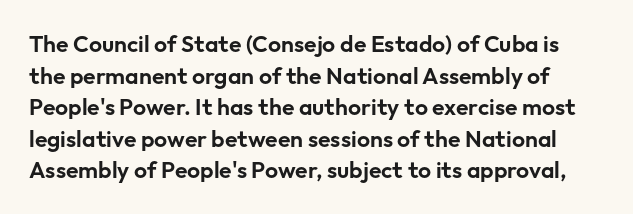
The image shows 23 px text type, upright; set normal line spacing (1.37x), normal letter spacing, not underlined.
